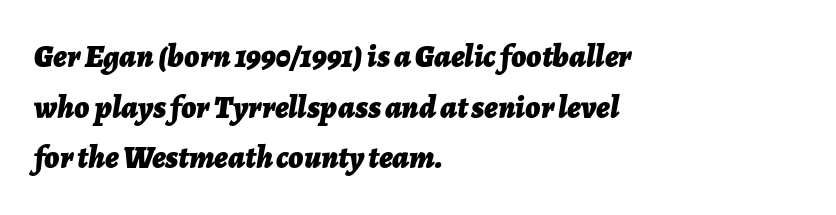
Q: Is the text bold? A: Yes.
Q: Is the text italic (slanted)? A: Yes, it leans right by about 7 degrees.
Q: Is the text underlined? A: No.
Q: How is the paragraph aligned? A: Left-aligned.
Q: Is the spacing between letters normal or unusually wide? A: Normal.
Q: Is the spacing between lines tight, normal or loose? A: Normal.
Q: Width (condensed, normal, or wide)? A: Normal.
Q: Stroke contrast? A: Low.
Q: x-height? A: Medium.
Q: Monospaced? A: No.
